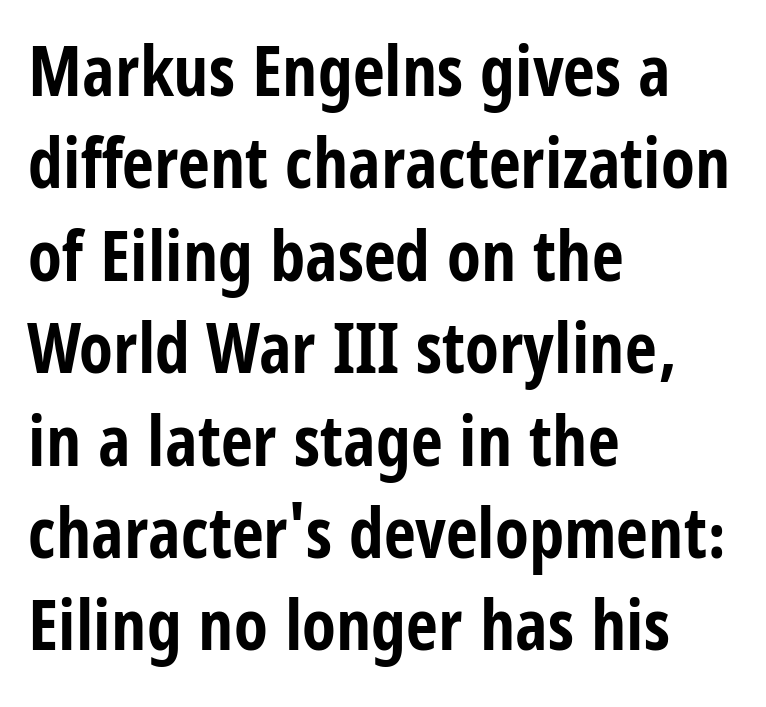
A typesetter would label this face a sans. Just letters on the line, the space beneath them empty. Nope, not italic — everything's standing straight. The typesetting leans heavy: a genuine bold. The letters advance in unequal steps, a hallmark of proportional type. Does the leading feel generous? No, just average.
